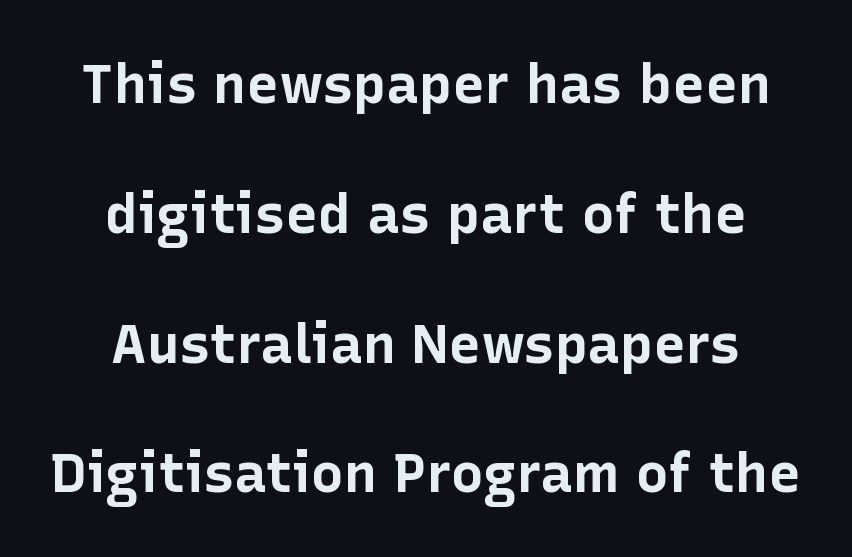
The tracking reads as untouched default to a designer's eye. Widely set lines give the paragraph a tall, airy silhouette. A roman cut, with each character standing at attention. Plenty of ink on the page — the face is bold. The strip under each line holds only bare page.
